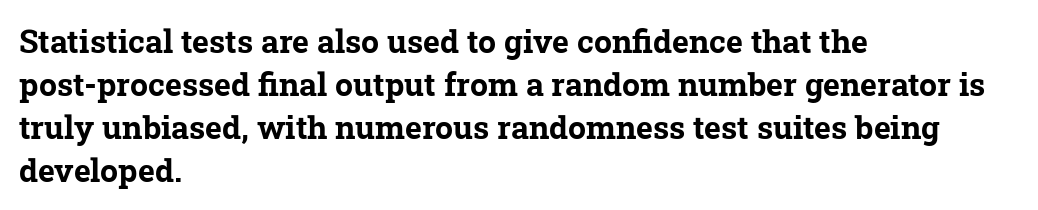
{"serif": "yes", "bold": "yes", "weight": "bold", "width": "normal", "stroke_contrast": "low", "x_height": "medium", "monospaced": "no", "underline": "no", "align": "left", "line_spacing": "normal", "line_spacing_ratio": 1.34, "letter_spacing": "normal", "letter_spacing_em": 0.0, "glyph_px": 32}
